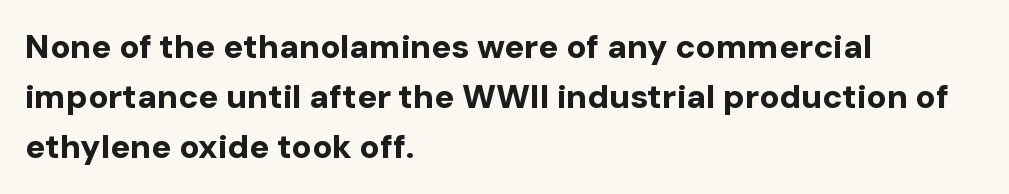
Q: Is the text bold? A: Yes.
Q: Is the text italic (slanted)? A: No, it is upright.
Q: Is the typeface a serif or a sans-serif typeface? A: Sans-serif.
Q: Is the text underlined? A: No.
Q: How is the paragraph aligned? A: Left-aligned.
Q: Is the spacing between letters normal or unusually wide? A: Normal.
Q: Is the spacing between lines tight, normal or loose? A: Normal.
Q: Width (condensed, normal, or wide)? A: Normal.
Q: Stroke contrast? A: Low.
Q: x-height? A: Medium.
Q: Monospaced? A: No.
